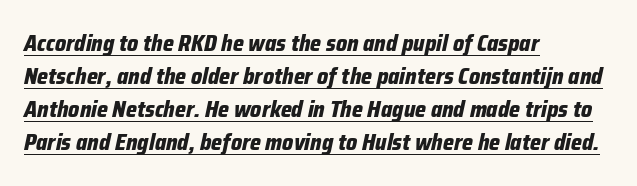
{"italic": "yes", "lean": "right", "slant_degrees": 12, "bold": "yes", "underline": "yes", "align": "left", "line_spacing": "normal", "line_spacing_ratio": 1.44, "letter_spacing": "normal", "letter_spacing_em": 0.0, "glyph_px": 23}
